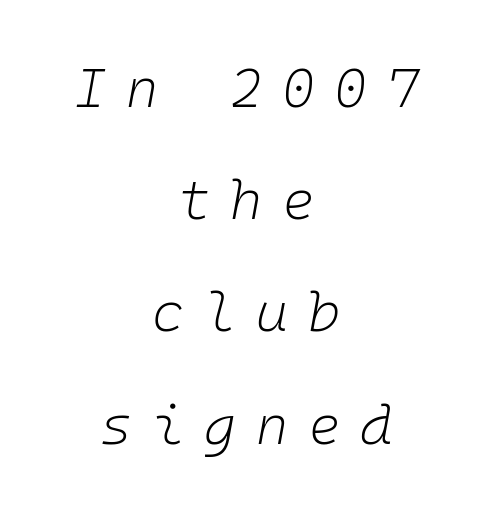
{"italic": "yes", "lean": "right", "slant_degrees": 10, "bold": "no", "weight": "light", "width": "normal", "stroke_contrast": "low", "x_height": "medium", "monospaced": "yes", "underline": "no", "align": "center", "line_spacing": "loose", "line_spacing_ratio": 2.04, "letter_spacing": "wide", "letter_spacing_em": 0.36, "glyph_px": 55}
